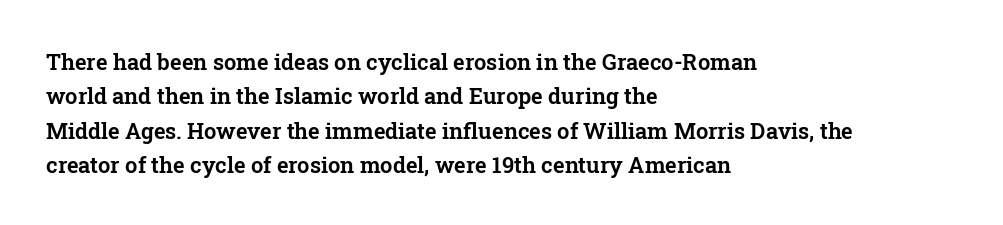
Teacher's note: observe the even left margin — that is flush-left alignment. The passage shown has conventional tracking throughout. It's the straight-up-and-down kind of type. The block of text has a typical density, with ordinary space between rows. The area under the type is left untouched.
